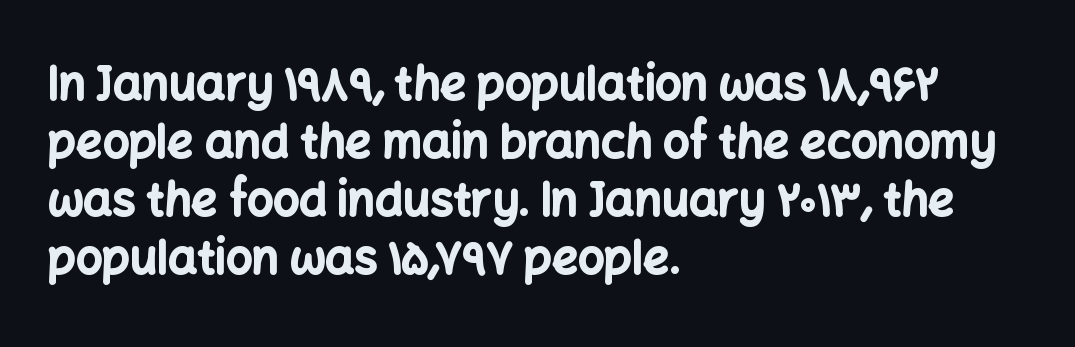
Q: Is the text bold? A: Yes.
Q: Is the text italic (slanted)? A: No, it is upright.
Q: Is the typeface a serif or a sans-serif typeface? A: Sans-serif.
Q: Is the text underlined? A: No.
Q: How is the paragraph aligned? A: Left-aligned.
Q: Is the spacing between letters normal or unusually wide? A: Normal.
Q: Is the spacing between lines tight, normal or loose? A: Normal.
Q: Width (condensed, normal, or wide)? A: Normal.
Q: Stroke contrast? A: Low.
Q: x-height? A: Medium.
Q: Monospaced? A: No.
